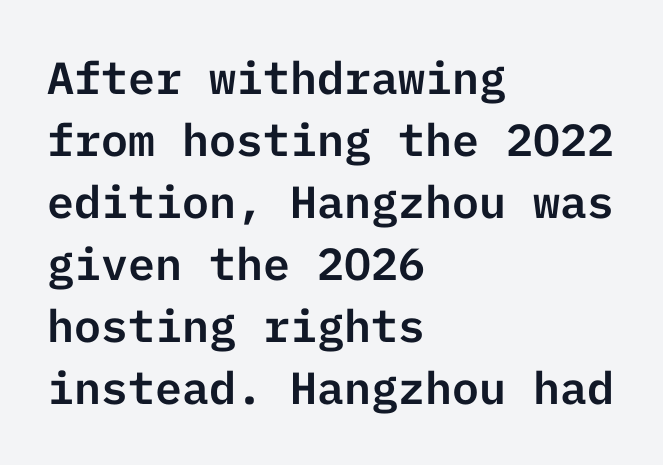
{"serif": "no", "italic": "no", "width": "normal", "stroke_contrast": "low", "x_height": "medium", "underline": "no", "align": "left", "line_spacing": "normal", "line_spacing_ratio": 1.38, "letter_spacing": "normal", "letter_spacing_em": 0.0, "glyph_px": 45}
